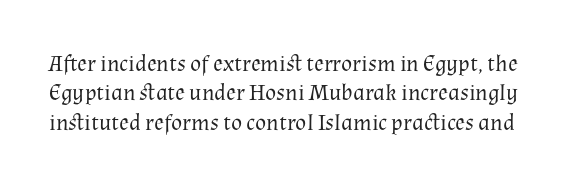
Check under the words: just untouched page. Is the type heavy? It reads as light-to-regular instead. The face used here is rendered with its standard letterfit. Normally led — the rows are evenly, conventionally spaced. Every character sits straight up, as roman type does.
